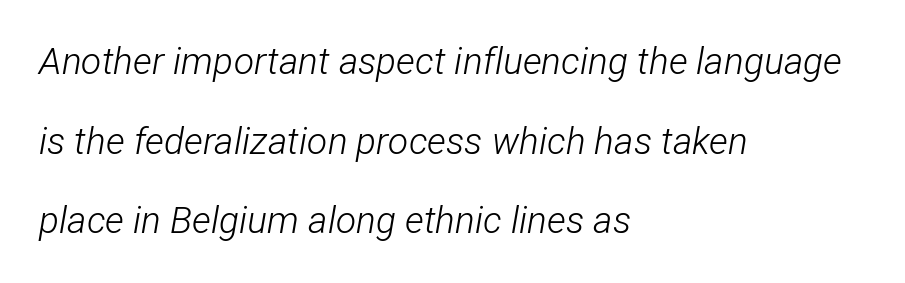
How would I describe the line gaps? Wide and relaxed. No heavy texture on the line: the type isn't bold. The text carries the slant typical of an italic or oblique font. Nobody drew a line under any word here. Each letter keeps its own natural width here, so spacing adapts to shape.
